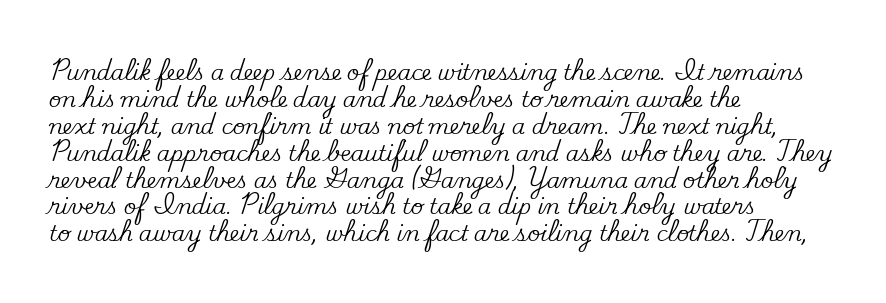
The image shows 21 px text type; set left-aligned, normal line spacing (1.28x), normal letter spacing, not underlined.
